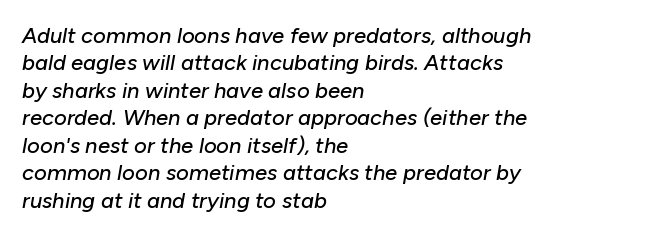
{"italic": "yes", "lean": "right", "slant_degrees": 10, "underline": "no", "align": "left", "line_spacing": "normal", "line_spacing_ratio": 1.25, "letter_spacing": "normal", "letter_spacing_em": 0.0, "glyph_px": 22}
